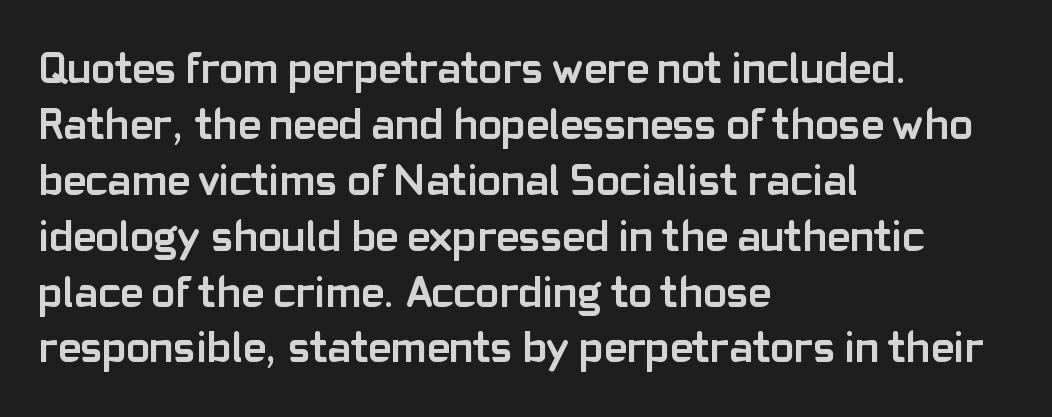
The image shows 44 px semibold sans-serif type, upright; set left-aligned, normal line spacing (1.27x), normal letter spacing, not underlined; low stroke contrast and a medium x-height.
